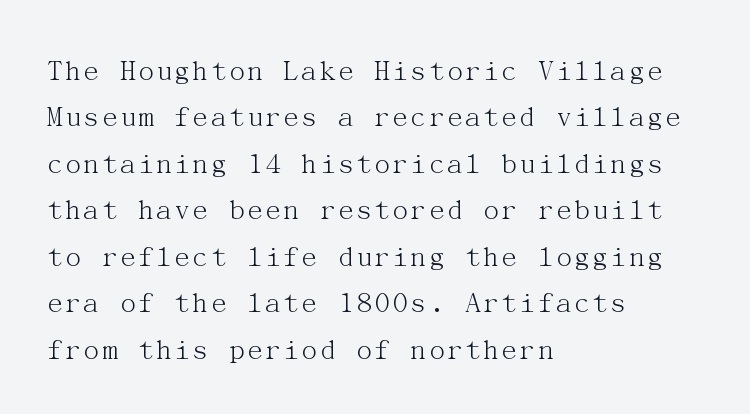
In terms of letterform style, serifs are clearly present. Nobody drew a line under any word here. The rag falls on the right side of this text block. The vertical gap from one line to the next is medium. Counters stay open thanks to moderate or lighter strokes.
